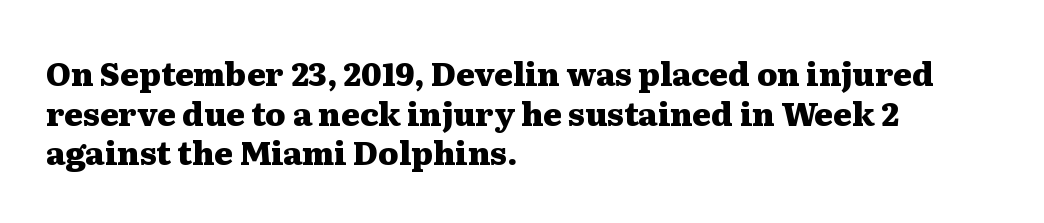
The image shows 32 px heavy, wide serif type, upright; set left-aligned, line spacing 1.24x, normal letter spacing, not underlined; medium stroke contrast and a medium x-height.
